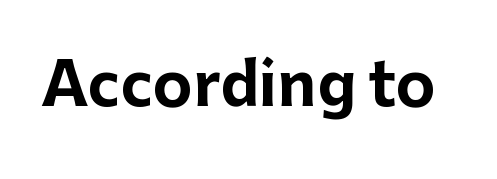
The image shows 60 px bold sans-serif type, upright; set normal letter spacing, not underlined; low stroke contrast and a medium x-height.
